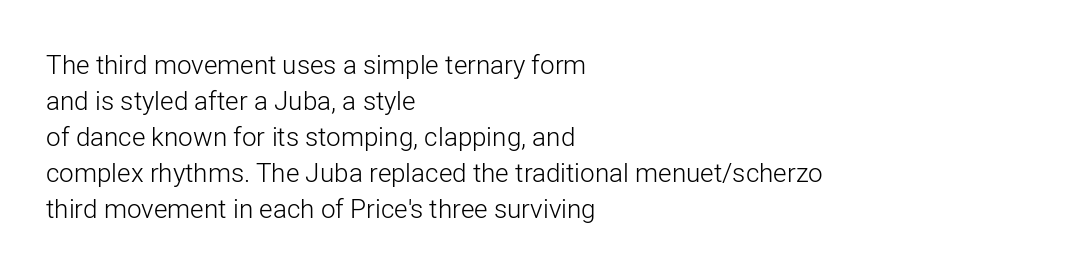
The characters are drawn with everyday or finer stroke widths. Line beginnings align vertically; line endings do not. Rule under the text: the space is simply empty. Words appear dense and cohesive because spacing is normal. Whoever set this chose a conventional vertical rhythm. Rendered with straight, roman letterforms.
